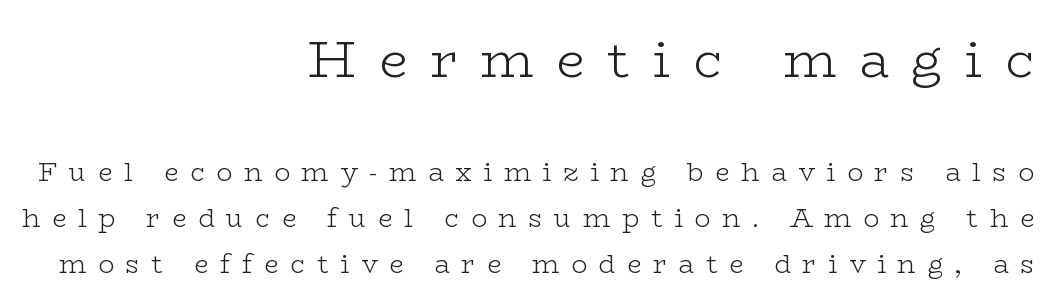
The image shows 51 px light, wide serif type, upright; set right-aligned, line spacing 1.78x, unusually wide letter spacing (+0.45 em), not underlined; the first (top) block is 1.96x larger; low stroke contrast and a medium x-height.
